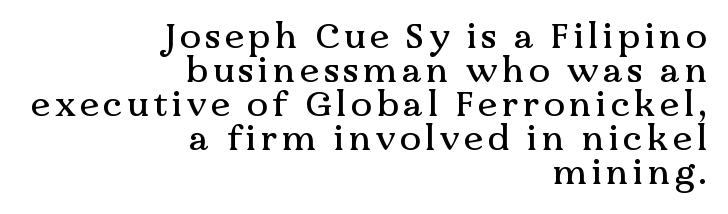
The image shows 35 px serif type, upright; set right-aligned, tight line spacing (0.97x), not underlined; medium stroke contrast and a medium x-height.
